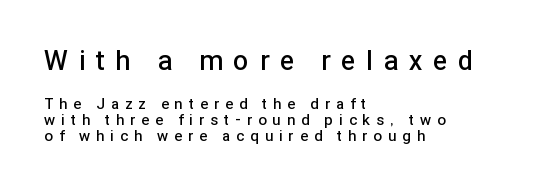
Q: Is the text bold? A: Semi-bold.
Q: Is the text italic (slanted)? A: No, it is upright.
Q: Is the text underlined? A: No.
Q: How is the paragraph aligned? A: Left-aligned.
Q: Is the spacing between letters normal or unusually wide? A: Unusually wide.
Q: Is the spacing between lines tight, normal or loose? A: Tight.
Q: Which block of text is set in a larger size, the first (top) or the second (bottom)? A: The first (top) one.
